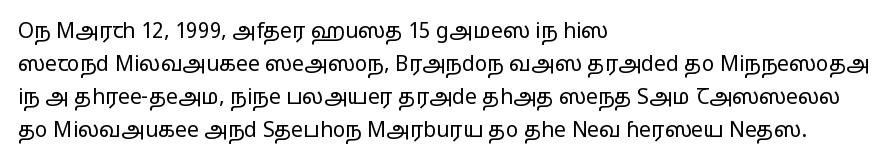
{"italic": "no", "bold": "no", "underline": "no", "align": "left", "line_spacing": "normal", "line_spacing_ratio": 1.57, "letter_spacing": "normal", "letter_spacing_em": 0.0, "glyph_px": 21}
